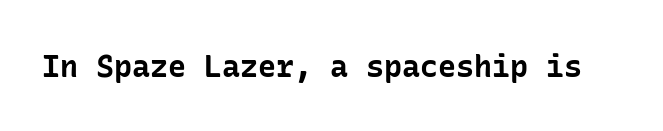
{"serif": "no", "italic": "no", "bold": "yes", "weight": "bold", "width": "normal", "stroke_contrast": "low", "x_height": "medium", "underline": "no", "letter_spacing": "normal", "letter_spacing_em": 0.0, "glyph_px": 30}
